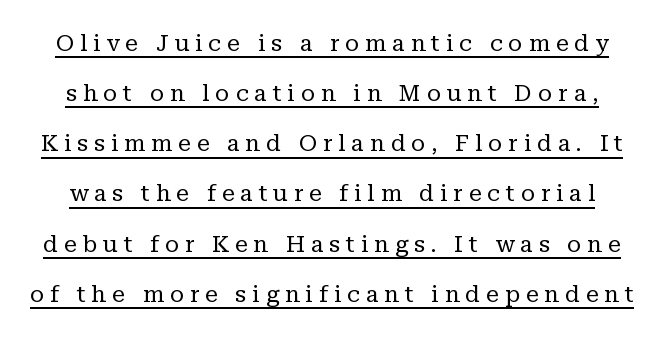
The image shows 23 px text type, upright; set loose line spacing (2.18x), unusually wide letter spacing (+0.26 em), underlined.
